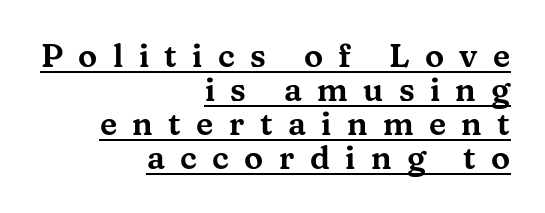
{"serif": "yes", "italic": "no", "width": "wide", "stroke_contrast": "medium", "x_height": "medium", "monospaced": "no", "underline": "yes", "align": "right", "line_spacing": "tight", "line_spacing_ratio": 1.06, "letter_spacing": "wide", "letter_spacing_em": 0.48, "glyph_px": 32}
